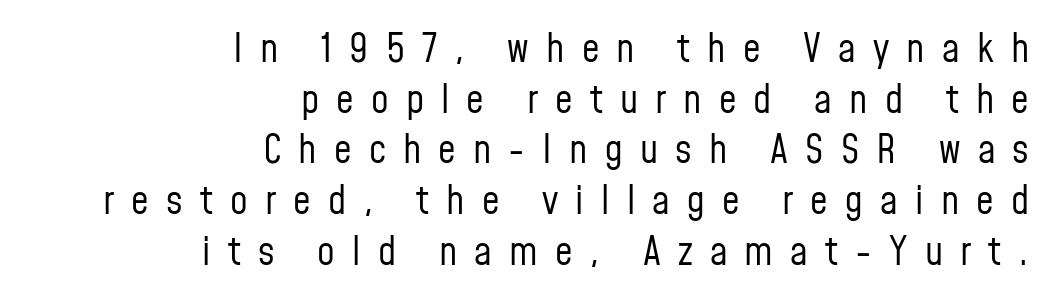
Each word looks stretched out because of the extra space between its letters. A quiet, ordinary-to-light weight characterises the typeface. Descenders hang freely into open space. Font category for this specimen: sans-serif. Think of a printed novel: that variable character pitch is what you see here.
